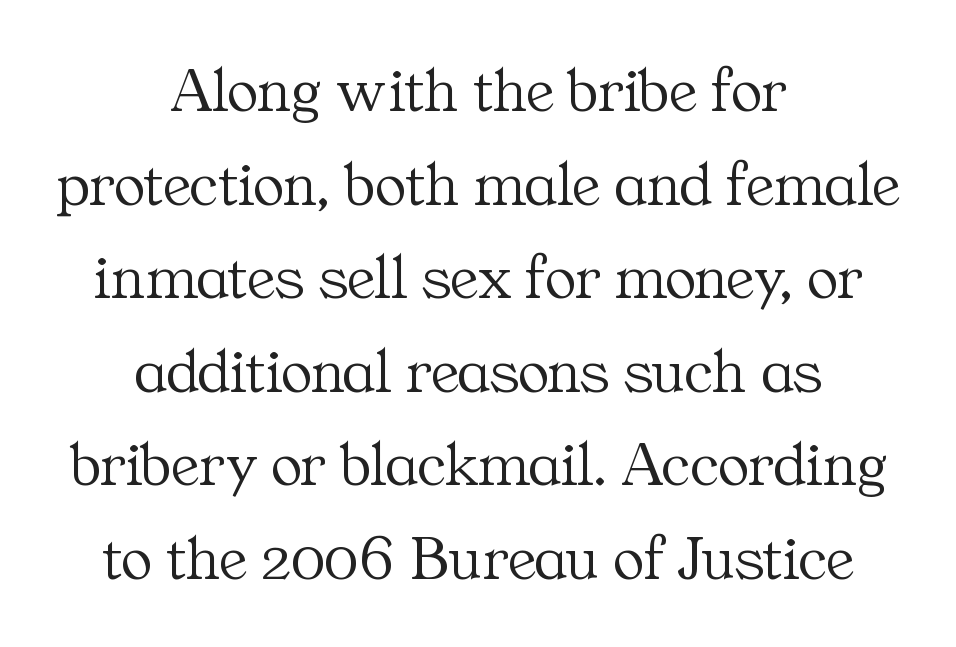
The image shows 65 px light serif type, upright; set centered, normal line spacing (1.44x), normal letter spacing, not underlined; medium stroke contrast and a medium x-height.
